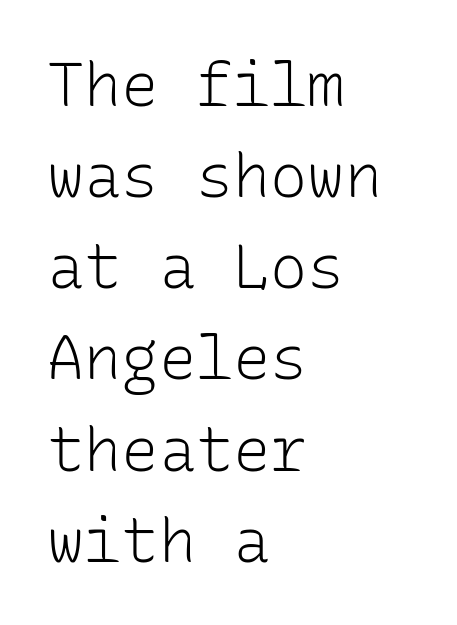
{"serif": "no", "italic": "no", "bold": "no", "weight": "light", "width": "normal", "stroke_contrast": "low", "x_height": "medium", "monospaced": "yes", "underline": "no", "align": "left", "line_spacing": "normal", "line_spacing_ratio": 1.47, "letter_spacing": "normal", "letter_spacing_em": 0.0, "glyph_px": 62}
